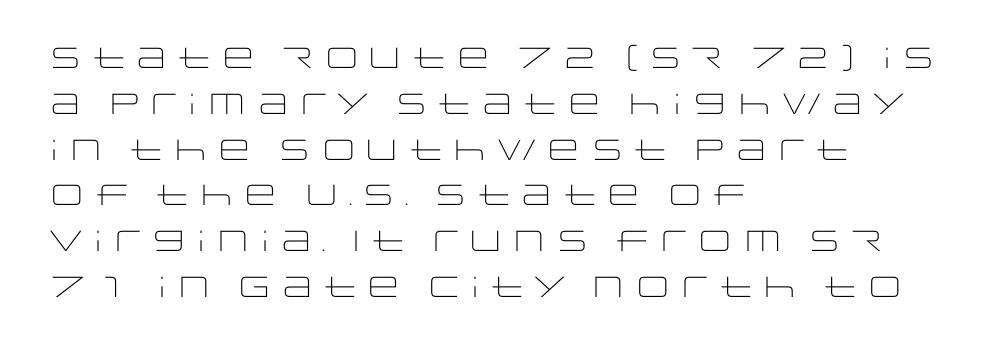
Q: Is the text bold? A: No.
Q: Is the text italic (slanted)? A: No, it is upright.
Q: Is the typeface a serif or a sans-serif typeface? A: Sans-serif.
Q: Is the text underlined? A: No.
Q: How is the paragraph aligned? A: Left-aligned.
Q: Is the spacing between letters normal or unusually wide? A: Normal.
Q: Is the spacing between lines tight, normal or loose? A: Normal.
Q: Width (condensed, normal, or wide)? A: Wide.
Q: Stroke contrast? A: Low.
Q: x-height? A: Large.
Q: Monospaced? A: No.
